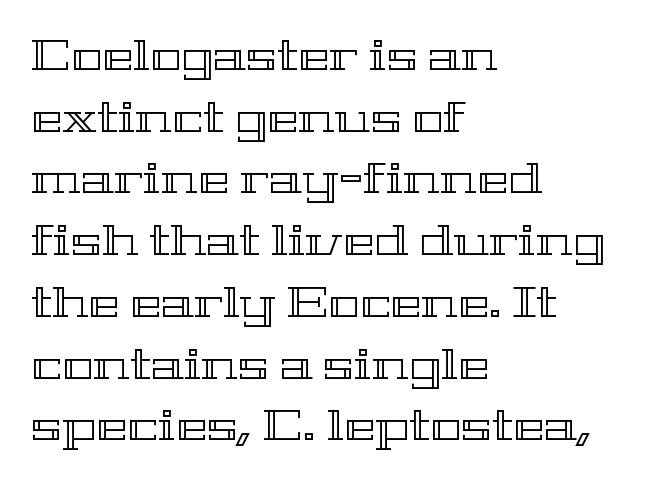
Q: Is the text italic (slanted)? A: No, it is upright.
Q: Is the text underlined? A: No.
Q: How is the paragraph aligned? A: Left-aligned.
Q: Is the spacing between letters normal or unusually wide? A: Normal.
Q: Is the spacing between lines tight, normal or loose? A: Normal.
Q: Width (condensed, normal, or wide)? A: Wide.
Q: x-height? A: Medium.
Q: Monospaced? A: No.
